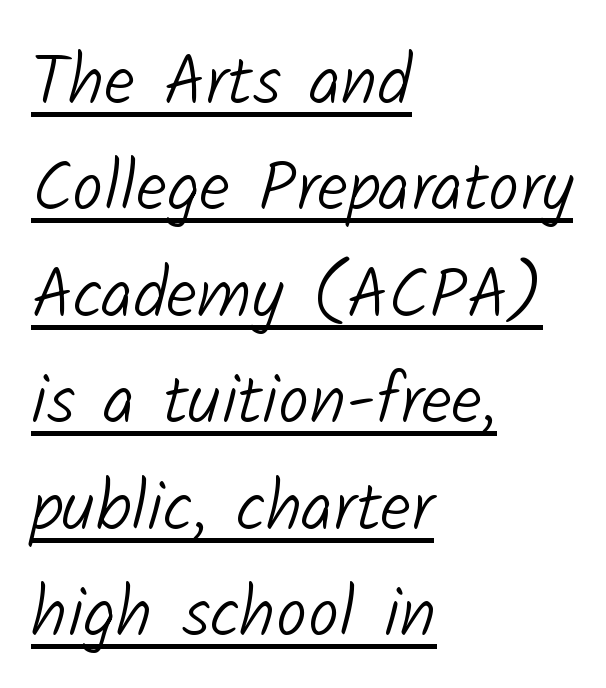
Underline: present. The gaps between neighbouring characters are ordinary and unremarkable. Notice how descenders clear the ascenders below comfortably — that's standard leading. No feet cap the strokes, marking this as sans-serif type. The lines in this sample share a left origin and differ only in where they stop.
